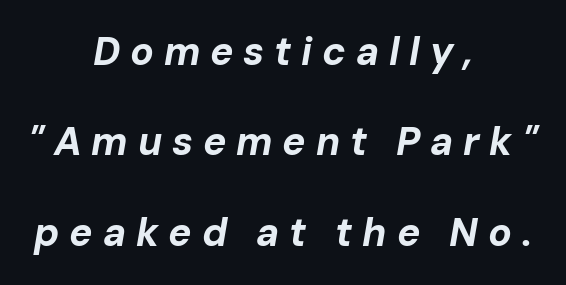
The image shows 39 px bold type, italic (leaning right); set centered, loose line spacing (2.32x), unusually wide letter spacing (+0.25 em), not underlined; low stroke contrast and a medium x-height.
